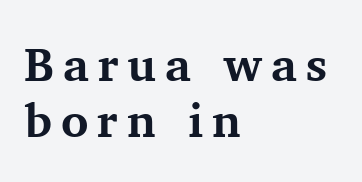
The compositor pushed each line to the left boundary. The passage shown is emphatically bold. Character widths vary here, with narrow letters taking less room than wide ones. Posture: vertical. Are there feet on the stems? There are — it's a serif.
